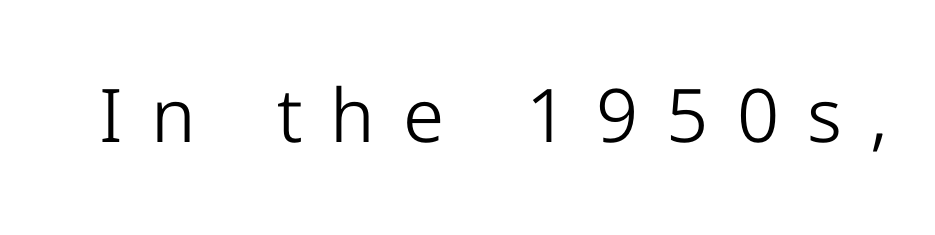
Upright lettering throughout. In terms of letterspacing, this is a distinctly airy, spread setting. Regarding serifs, this sample does without them. The typeface has the unassuming heft of standard copy or less.
